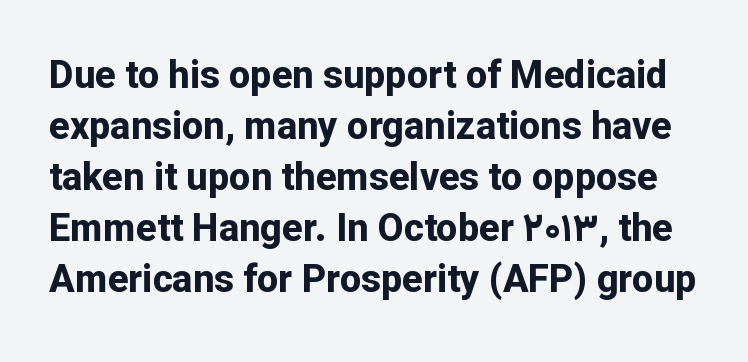
{"serif": "no", "italic": "no", "bold": "yes", "weight": "bold", "width": "normal", "stroke_contrast": "low", "x_height": "medium", "monospaced": "no", "underline": "no", "line_spacing": "normal", "line_spacing_ratio": 1.34, "letter_spacing": "normal", "letter_spacing_em": 0.0, "glyph_px": 38}
